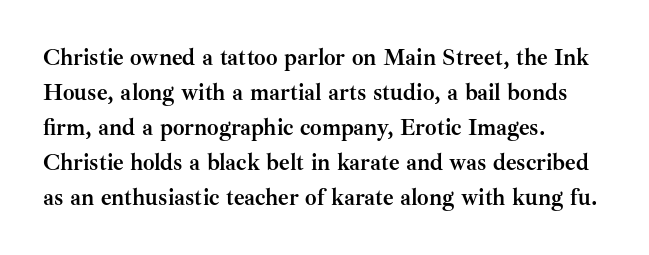
The image shows 23 px bold type, upright; set left-aligned, normal line spacing (1.52x), normal letter spacing, not underlined.
